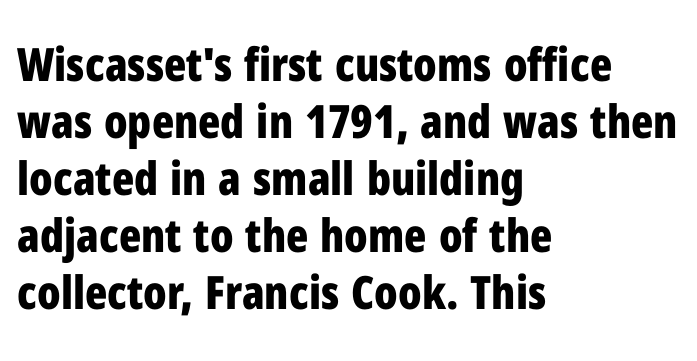
{"serif": "no", "italic": "no", "bold": "yes", "weight": "bold", "width": "condensed", "stroke_contrast": "low", "x_height": "medium", "monospaced": "no", "underline": "no", "align": "left", "line_spacing_ratio": 1.24, "letter_spacing": "normal", "letter_spacing_em": 0.0, "glyph_px": 46}
